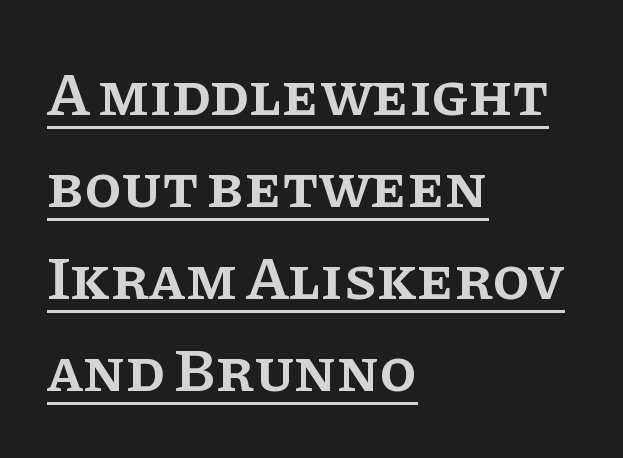
Font category for this specimen: serif. As a designer I'd log this as weight 600, semibold. Honestly, the letter spacing is just normal — you wouldn't notice it. Looks like someone drew a line under every word here.
